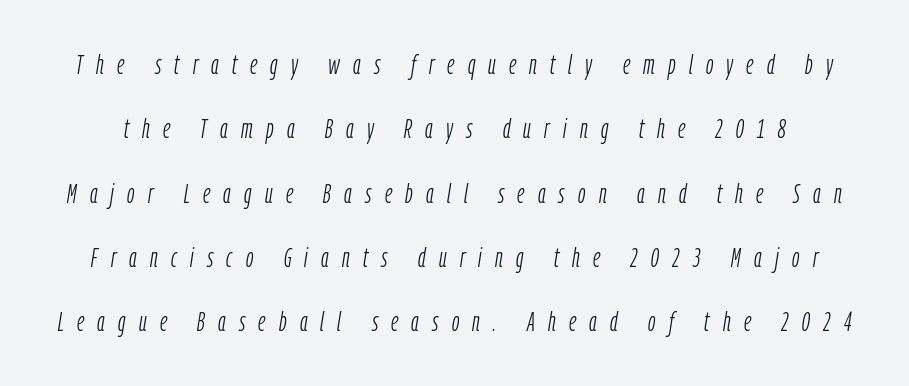
The image shows 27 px text type, italic (leaning right); set loose line spacing (2.38x), unusually wide letter spacing (+0.49 em), not underlined.
